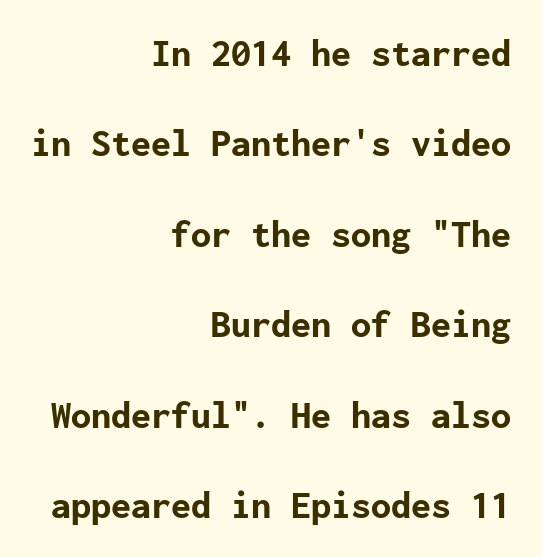
The image shows 40 px bold sans-serif type, upright; set right-aligned, loose line spacing (2.26x), normal letter spacing, not underlined; low stroke contrast and a medium x-height.
